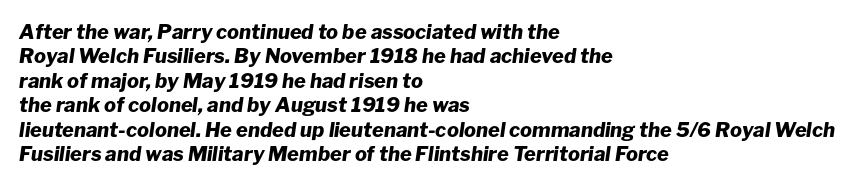
{"italic": "yes", "lean": "right", "slant_degrees": 8, "bold": "yes", "underline": "no", "align": "left", "line_spacing_ratio": 1.22, "letter_spacing": "normal", "letter_spacing_em": 0.0, "glyph_px": 20}
